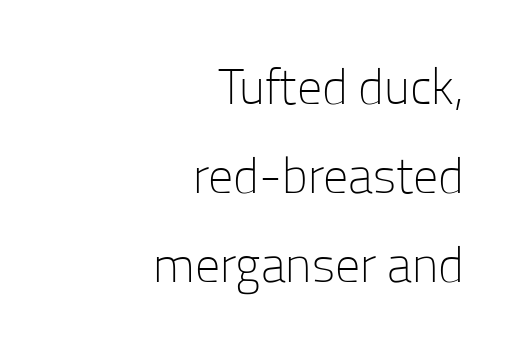
The image shows 50 px light sans-serif type, upright; set right-aligned, line spacing 1.78x, normal letter spacing, not underlined; low stroke contrast and a medium x-height.
